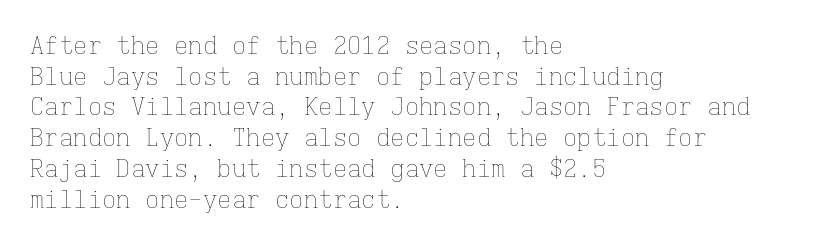
The image shows 24 px text type, upright; set left-aligned, normal line spacing (1.28x), normal letter spacing, not underlined.
